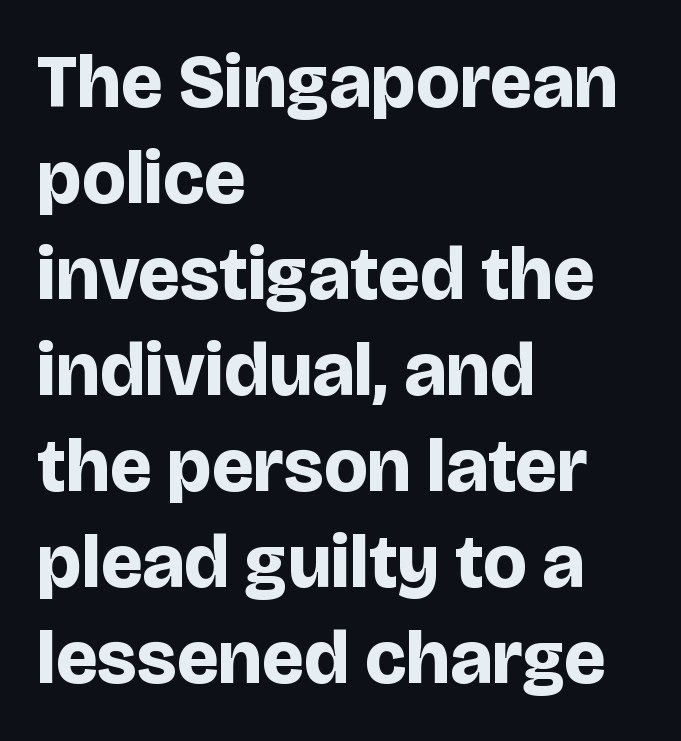
{"serif": "no", "italic": "no", "bold": "yes", "weight": "bold", "width": "normal", "stroke_contrast": "low", "x_height": "large", "monospaced": "no", "underline": "no", "align": "left", "line_spacing": "normal", "line_spacing_ratio": 1.28, "letter_spacing": "normal", "letter_spacing_em": 0.0, "glyph_px": 75}
